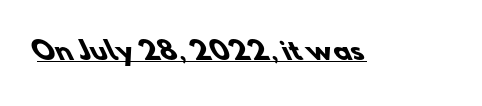
{"bold": "yes", "underline": "yes", "letter_spacing": "normal", "letter_spacing_em": 0.0, "glyph_px": 25}
